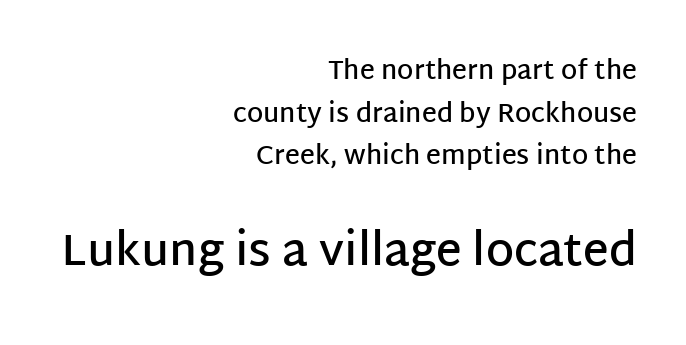
{"serif": "no", "italic": "no", "bold": "semi", "weight": "semibold", "width": "normal", "stroke_contrast": "low", "x_height": "large", "monospaced": "no", "underline": "no", "align": "right", "line_spacing": "normal", "line_spacing_ratio": 1.64, "letter_spacing": "normal", "letter_spacing_em": 0.0, "larger_block": "second", "size_ratio": 1.73, "glyph_px": 45}
